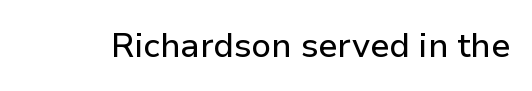
The image shows 34 px sans-serif type, upright; set normal letter spacing, not underlined; low stroke contrast and a medium x-height.
